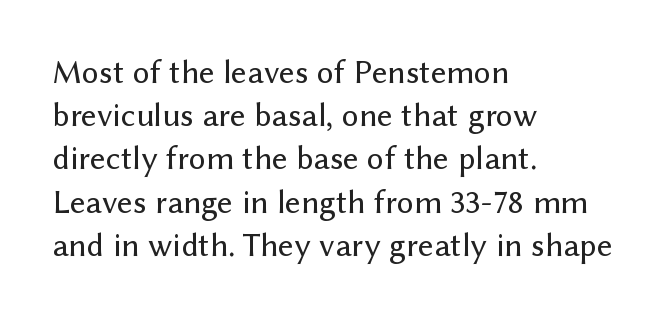
Leading: standard. A typesetter would call this proportional, since set widths differ per character. Just letters on the line, the space beneath them empty. In terms of letterspacing, this is plain default setting. Style check: upright. Are there feet on the stems? There aren't — it's a sans.
